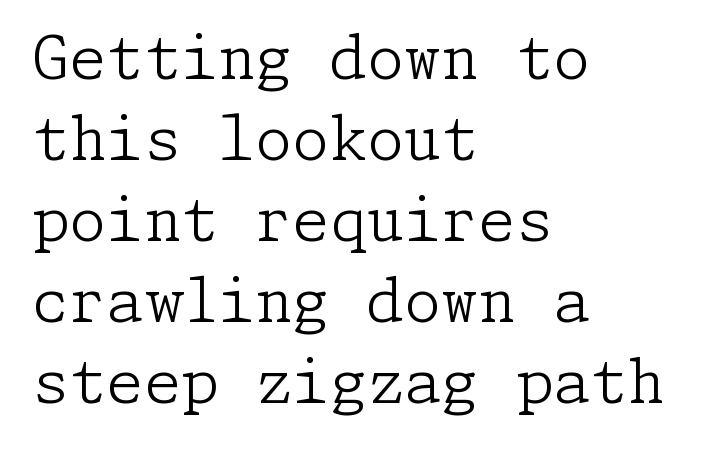
Q: Is the text bold? A: No.
Q: Is the text italic (slanted)? A: No, it is upright.
Q: Is the typeface a serif or a sans-serif typeface? A: Serif.
Q: Is the text underlined? A: No.
Q: How is the paragraph aligned? A: Left-aligned.
Q: Is the spacing between letters normal or unusually wide? A: Normal.
Q: Is the spacing between lines tight, normal or loose? A: Normal.
Q: Width (condensed, normal, or wide)? A: Normal.
Q: Stroke contrast? A: Low.
Q: x-height? A: Medium.
